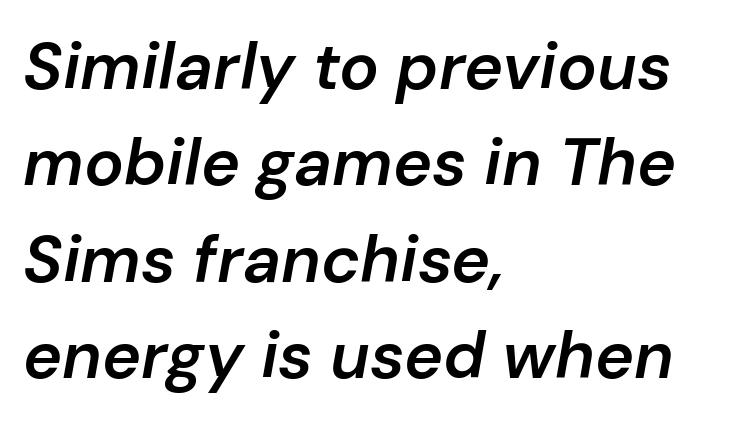
{"italic": "yes", "lean": "right", "slant_degrees": 10, "bold": "semi", "weight": "semibold", "width": "normal", "stroke_contrast": "low", "x_height": "medium", "monospaced": "no", "underline": "no", "align": "left", "line_spacing": "normal", "line_spacing_ratio": 1.46, "letter_spacing": "normal", "letter_spacing_em": 0.0, "glyph_px": 66}
